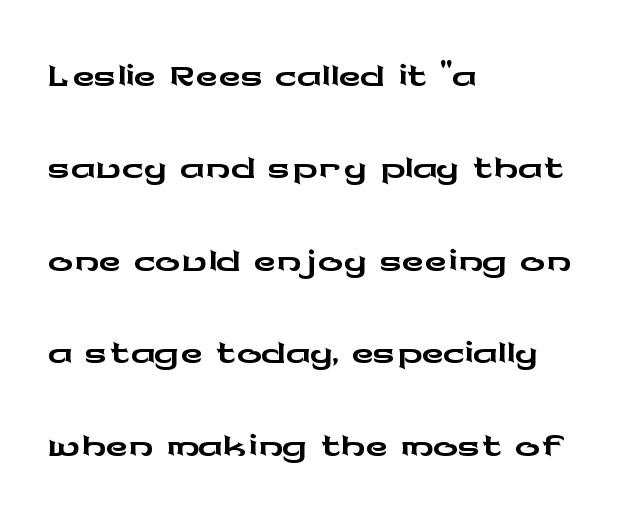
The gap between lines stays unmarked. Is there much room between lines? A standard amount, neither cramped nor airy. Serif or sans? Sans — the stroke terminals are bare. Posture: straight, roman, zero tilt. The paragraph has a hard left edge and a soft right edge.
